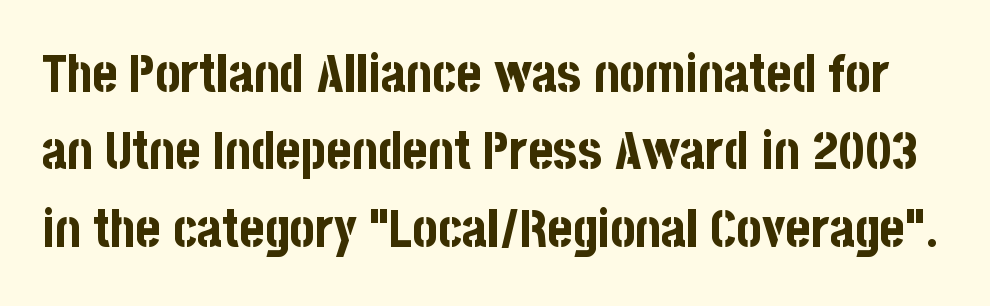
Q: Is the text bold? A: Yes.
Q: Is the text italic (slanted)? A: No, it is upright.
Q: Is the typeface a serif or a sans-serif typeface? A: Sans-serif.
Q: Is the text underlined? A: No.
Q: Is the spacing between letters normal or unusually wide? A: Normal.
Q: Is the spacing between lines tight, normal or loose? A: Normal.
Q: Width (condensed, normal, or wide)? A: Condensed.
Q: Stroke contrast? A: Low.
Q: x-height? A: Large.
Q: Monospaced? A: No.
